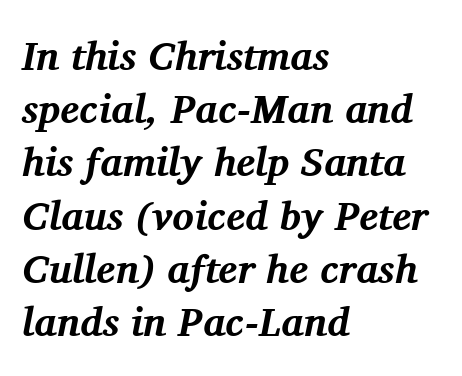
Q: Is the text bold? A: Yes.
Q: Is the text italic (slanted)? A: Yes, it leans right by about 11 degrees.
Q: Is the typeface a serif or a sans-serif typeface? A: Serif.
Q: Is the text underlined? A: No.
Q: How is the paragraph aligned? A: Left-aligned.
Q: Is the spacing between letters normal or unusually wide? A: Normal.
Q: Is the spacing between lines tight, normal or loose? A: Normal.
Q: Width (condensed, normal, or wide)? A: Normal.
Q: Stroke contrast? A: Medium.
Q: x-height? A: Medium.
Q: Monospaced? A: No.
